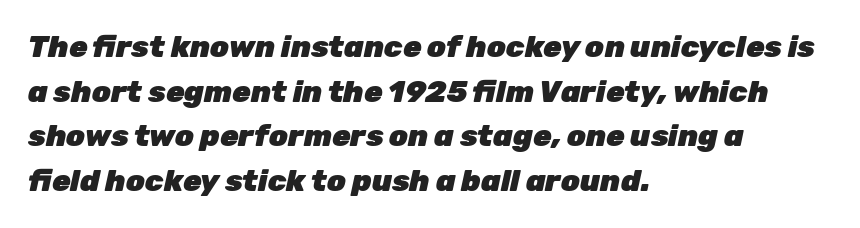
Looks like regular typesetting: each glyph gets only the width it needs. These lines carry a lot of weight — the face is fully bold. Bare-footed words on every line. The rendering uses a moderate line-height, typical for paragraphs.
